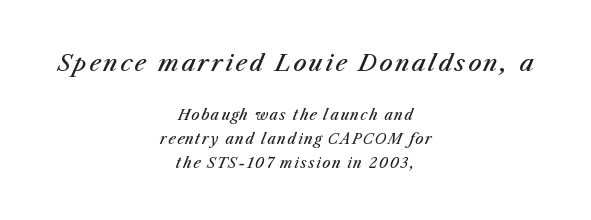
{"italic": "yes", "lean": "right", "slant_degrees": 23, "bold": "semi", "underline": "no", "align": "center", "line_spacing_ratio": 1.71, "larger_block": "first", "size_ratio": 1.64, "glyph_px": 23}
